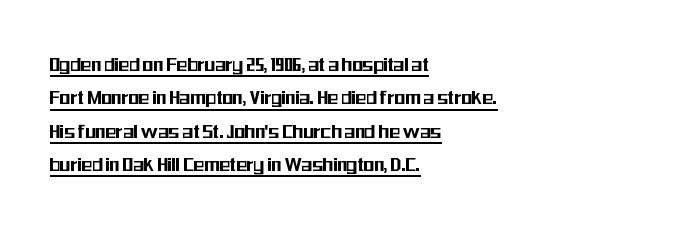
{"italic": "no", "underline": "yes", "align": "left", "line_spacing": "normal", "line_spacing_ratio": 1.52, "letter_spacing": "normal", "letter_spacing_em": 0.0, "glyph_px": 22}
